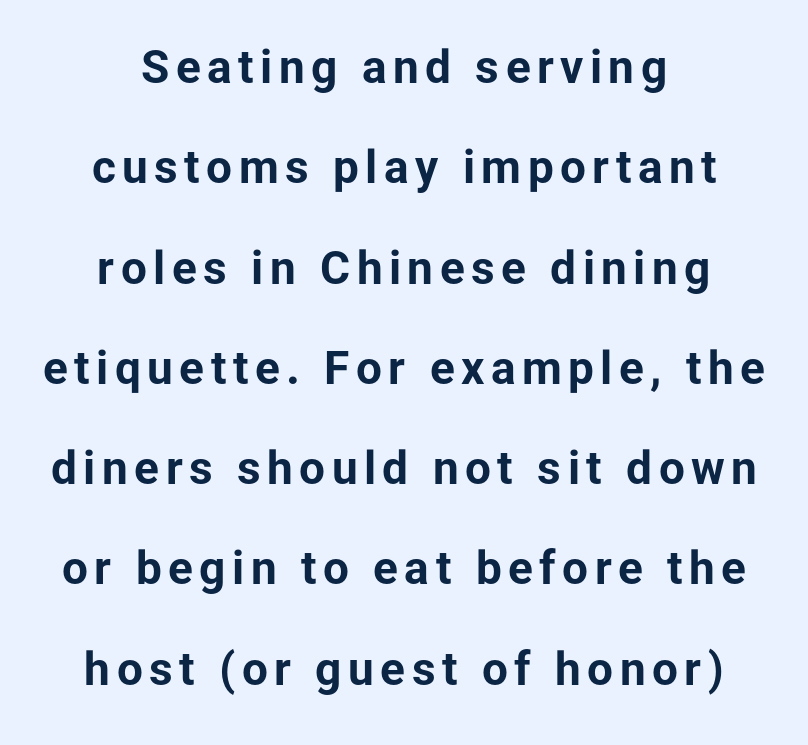
The image shows 46 px bold sans-serif type, upright; set centered, loose line spacing (2.18x), not underlined; low stroke contrast and a medium x-height.
